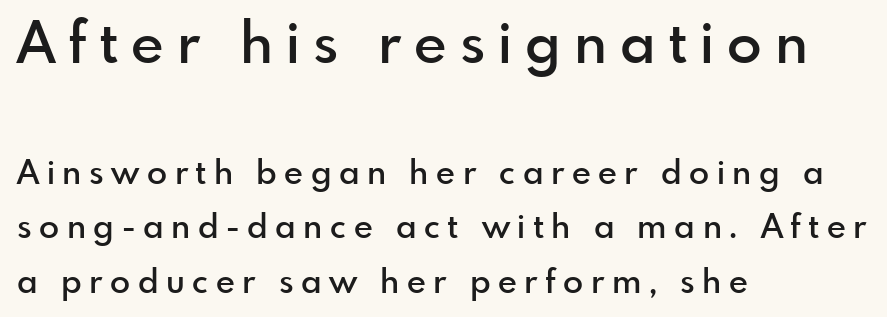
The image shows 57 px semibold sans-serif type, upright; set left-aligned, normal line spacing (1.65x), unusually wide letter spacing (+0.23 em), not underlined; the first (top) block is 1.73x larger; a small x-height.
